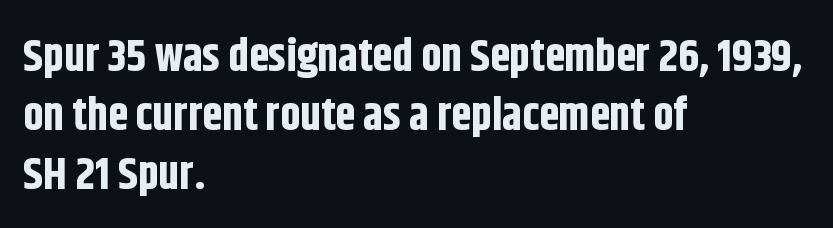
This sample uses plain, unmodified letter spacing. Are there feet on the stems? There aren't — it's a sans. Rows of type keep a routine distance in the vertical direction. Think of a printed novel: that variable character pitch is what you see here. Nope, not italic — everything's standing straight.
